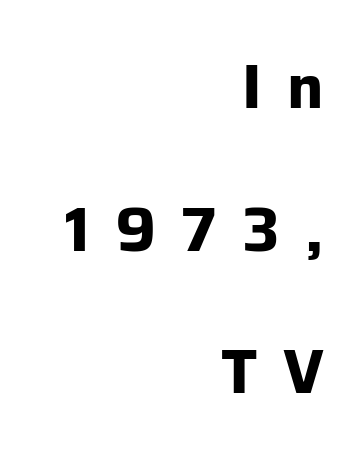
Tracking value appears strongly positive — letters spread wide. Emphasis by weight is at full strength: bold. This is the regular roman posture of the typeface. Are there feet on the stems? There aren't — it's a sans. Each line ends at the same right margin while the left side varies.
